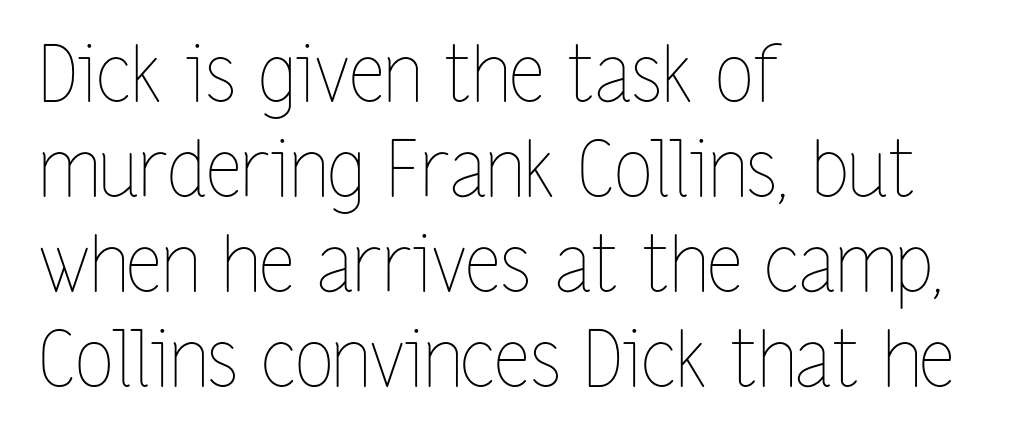
The image shows 78 px thin, condensed type, upright; set left-aligned, line spacing 1.22x, normal letter spacing, not underlined; low stroke contrast and a medium x-height.
